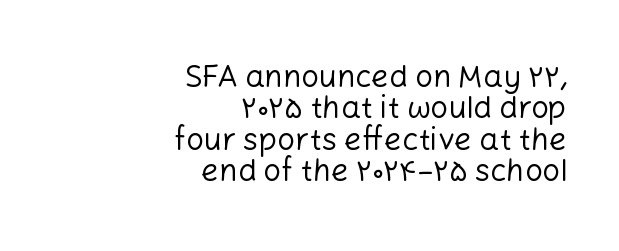
Q: Is the text bold? A: No.
Q: Is the text italic (slanted)? A: No, it is upright.
Q: Is the typeface a serif or a sans-serif typeface? A: Sans-serif.
Q: Is the text underlined? A: No.
Q: How is the paragraph aligned? A: Right-aligned.
Q: Is the spacing between letters normal or unusually wide? A: Normal.
Q: Is the spacing between lines tight, normal or loose? A: Tight.
Q: Width (condensed, normal, or wide)? A: Normal.
Q: Stroke contrast? A: Low.
Q: x-height? A: Medium.
Q: Monospaced? A: No.
